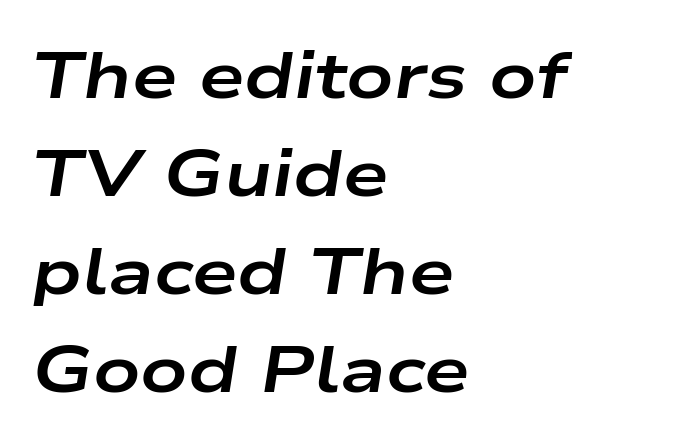
The image shows 65 px bold, wide type, italic (leaning right); set left-aligned, normal line spacing (1.51x), normal letter spacing, not underlined; low stroke contrast and a medium x-height.
